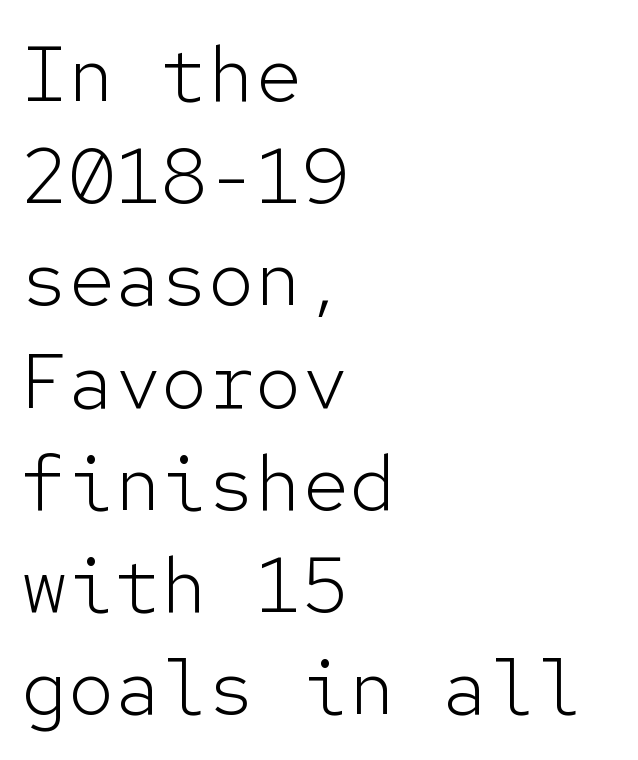
{"serif": "no", "italic": "no", "bold": "no", "weight": "light", "width": "normal", "stroke_contrast": "low", "x_height": "medium", "monospaced": "yes", "underline": "no", "align": "left", "line_spacing": "normal", "line_spacing_ratio": 1.31, "letter_spacing": "normal", "letter_spacing_em": 0.0, "glyph_px": 78}
